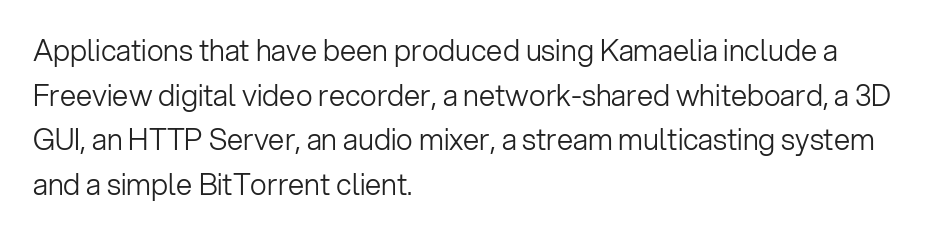
Q: Is the text bold? A: No.
Q: Is the text italic (slanted)? A: No, it is upright.
Q: Is the typeface a serif or a sans-serif typeface? A: Sans-serif.
Q: Is the text underlined? A: No.
Q: How is the paragraph aligned? A: Left-aligned.
Q: Is the spacing between letters normal or unusually wide? A: Normal.
Q: Is the spacing between lines tight, normal or loose? A: Normal.
Q: Width (condensed, normal, or wide)? A: Normal.
Q: Stroke contrast? A: Low.
Q: x-height? A: Medium.
Q: Monospaced? A: No.
